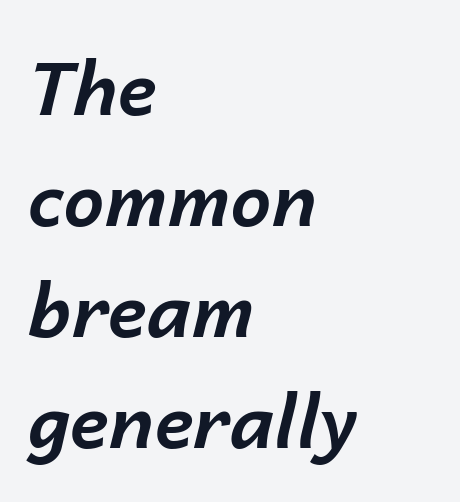
{"italic": "yes", "lean": "right", "slant_degrees": 14, "bold": "yes", "weight": "bold", "width": "normal", "stroke_contrast": "low", "x_height": "medium", "monospaced": "no", "underline": "no", "align": "left", "line_spacing": "normal", "line_spacing_ratio": 1.52, "letter_spacing": "normal", "letter_spacing_em": 0.0, "glyph_px": 73}
